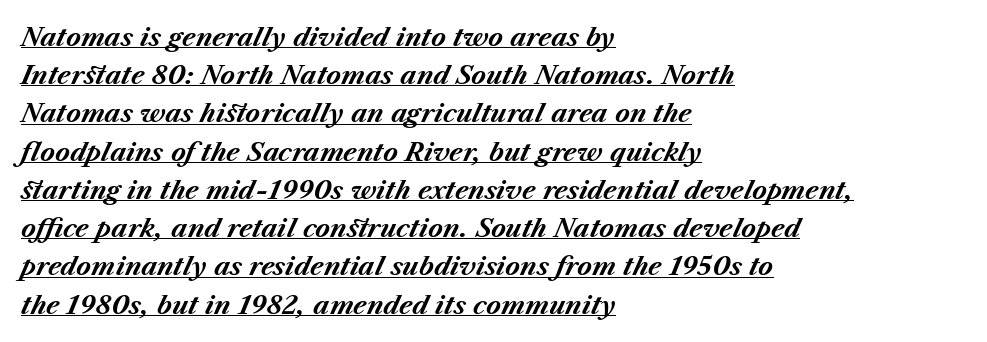
Spacing between characters is what you'd get straight out of the box. Each line of the rendering has a horizontal stroke beneath the glyphs. This sample keeps an unexceptional amount of space between lines. Slant detected: the letters are inclined. One-word summary of the alignment: left.
